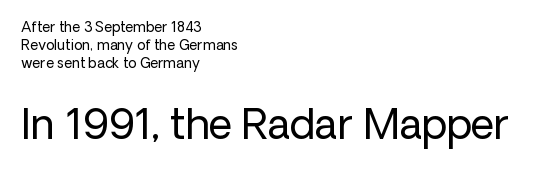
Q: Is the text bold? A: No.
Q: Is the text italic (slanted)? A: No, it is upright.
Q: Is the typeface a serif or a sans-serif typeface? A: Sans-serif.
Q: Is the text underlined? A: No.
Q: How is the paragraph aligned? A: Left-aligned.
Q: Is the spacing between letters normal or unusually wide? A: Normal.
Q: Is the spacing between lines tight, normal or loose? A: Normal.
Q: Which block of text is set in a larger size, the first (top) or the second (bottom)? A: The second (bottom) one.
Q: Width (condensed, normal, or wide)? A: Normal.
Q: Stroke contrast? A: Low.
Q: x-height? A: Medium.
Q: Monospaced? A: No.
